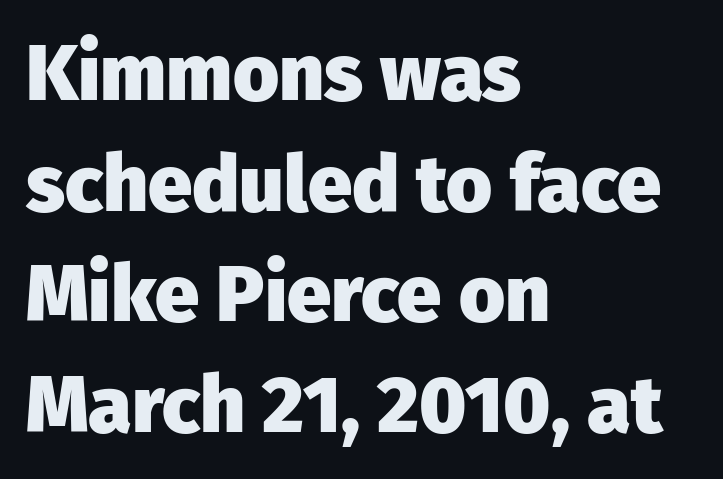
Q: Is the text bold? A: Yes.
Q: Is the text italic (slanted)? A: No, it is upright.
Q: Is the typeface a serif or a sans-serif typeface? A: Sans-serif.
Q: Is the text underlined? A: No.
Q: How is the paragraph aligned? A: Left-aligned.
Q: Is the spacing between letters normal or unusually wide? A: Normal.
Q: Is the spacing between lines tight, normal or loose? A: Normal.
Q: Width (condensed, normal, or wide)? A: Normal.
Q: Stroke contrast? A: Low.
Q: x-height? A: Medium.
Q: Monospaced? A: No.
